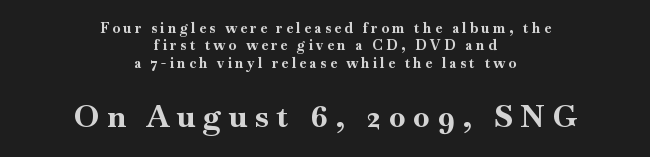
Chunky letters — that's bold for sure. The face used here is proportionally spaced, like ordinary book or web type. Serif or sans? Serif — the stroke terminals have little feet. You get the small type first, then a jump to larger type.
